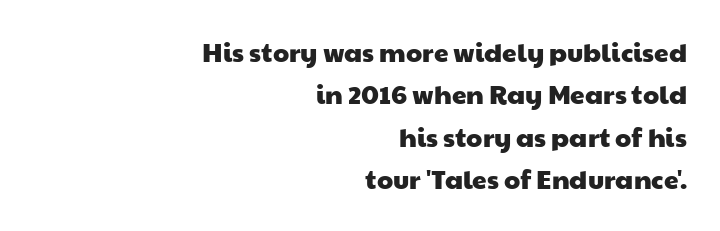
Anything drawn beneath the words? Only blank space. Horizontally, the lines are justified to the trailing edge only. Each new line begins a customary step beneath the previous one. Letter spacing: default.
